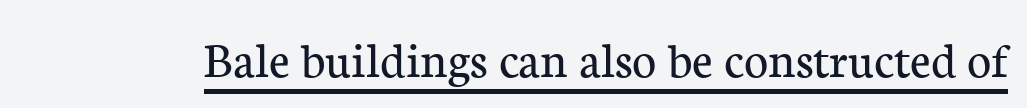
To sum up the face: it has serifs. Observe the ordinary spacing: letters are neighbours, not strangers. Rendered with straight, roman letterforms. Varying glyph widths throughout — classic text-font behaviour. Heft: none added — not bold.
